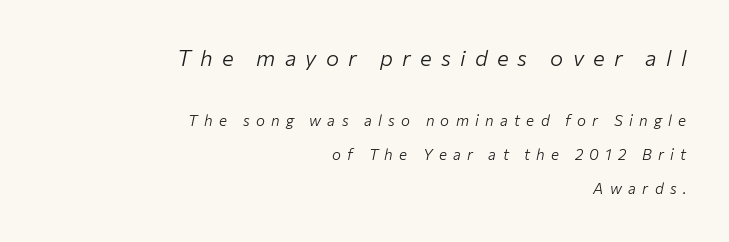
The image shows 22 px text type, italic (leaning right); set right-aligned, loose line spacing (2.26x), unusually wide letter spacing (+0.42 em), not underlined; the first (top) block is 1.47x larger.
